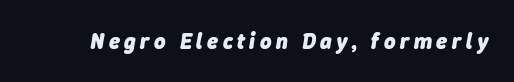
{"italic": "yes", "lean": "right", "slant_degrees": 9, "bold": "yes", "underline": "no", "letter_spacing": "wide", "letter_spacing_em": 0.2, "glyph_px": 22}
